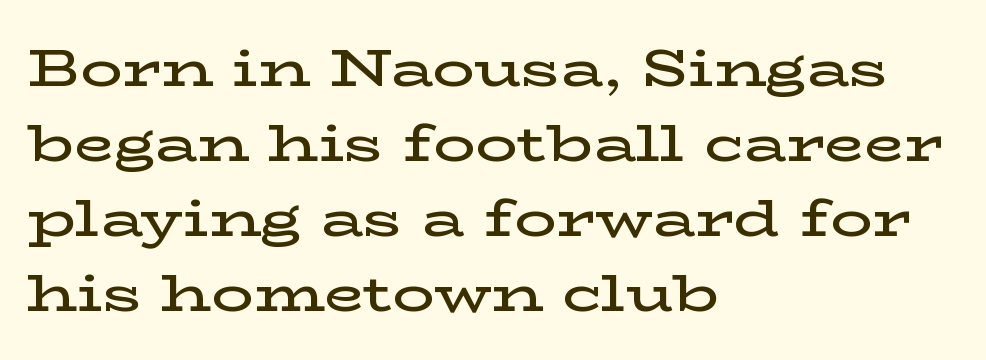
{"serif": "yes", "italic": "no", "bold": "semi", "weight": "semibold", "width": "wide", "stroke_contrast": "low", "x_height": "medium", "monospaced": "no", "underline": "no", "align": "left", "line_spacing": "normal", "line_spacing_ratio": 1.44, "letter_spacing": "normal", "letter_spacing_em": 0.0, "glyph_px": 52}
